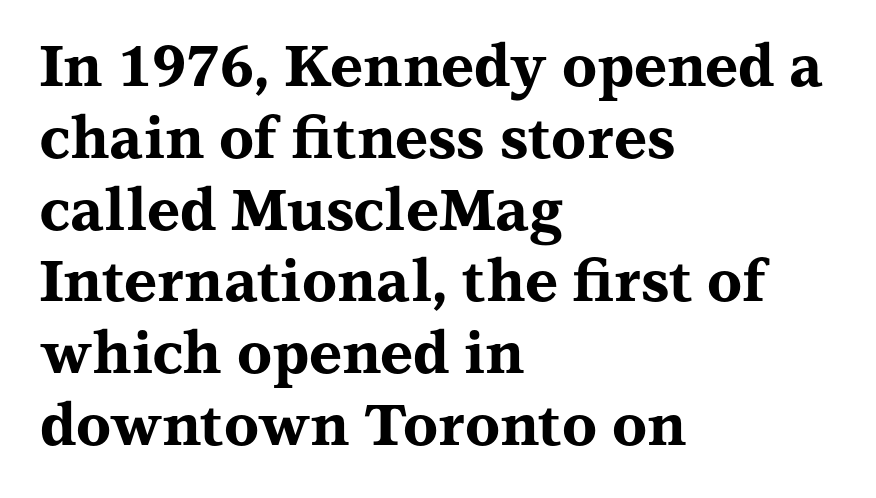
The image shows 57 px bold, wide serif type, upright; set left-aligned, normal line spacing (1.26x), normal letter spacing, not underlined; medium stroke contrast and a medium x-height.
